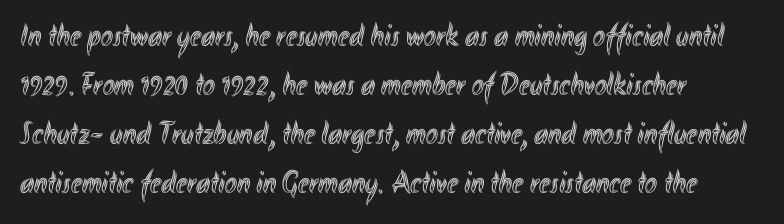
{"width": "condensed", "x_height": "small", "monospaced": "no", "underline": "no", "align": "left", "line_spacing": "normal", "line_spacing_ratio": 1.53, "letter_spacing": "normal", "letter_spacing_em": 0.0, "glyph_px": 32}
